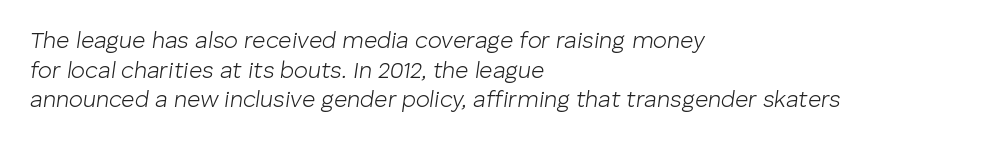
Q: Is the text bold? A: No.
Q: Is the text italic (slanted)? A: Yes, it leans right by about 8 degrees.
Q: Is the text underlined? A: No.
Q: How is the paragraph aligned? A: Left-aligned.
Q: Is the spacing between letters normal or unusually wide? A: Normal.
Q: Is the spacing between lines tight, normal or loose? A: Normal.
